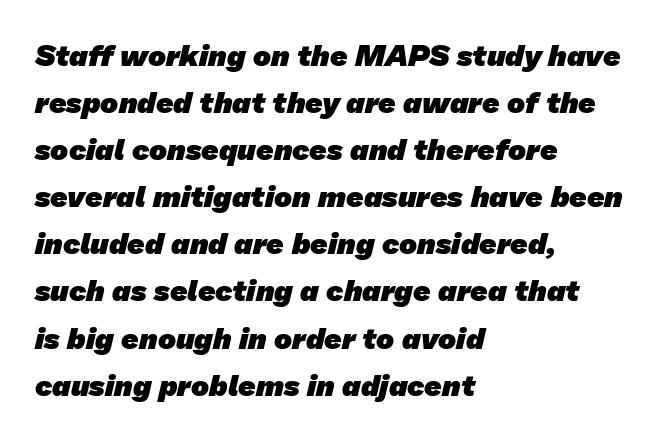
The image shows 30 px heavy sans-serif type; set left-aligned, normal line spacing (1.57x), normal letter spacing, not underlined; low stroke contrast and a medium x-height.
